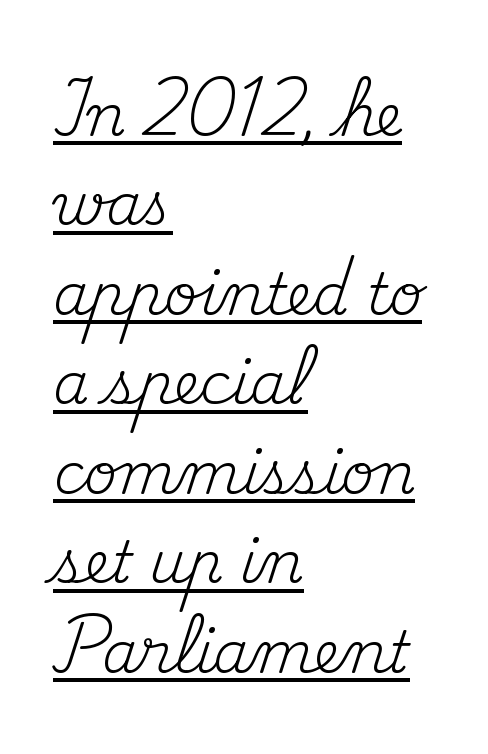
These lines are rendered in a variable-pitch font. Tracking here is standard; glyphs follow each other at the usual distance. The rag falls on the right side of this text block. Each letter's strokes conclude with small projecting serifs.
